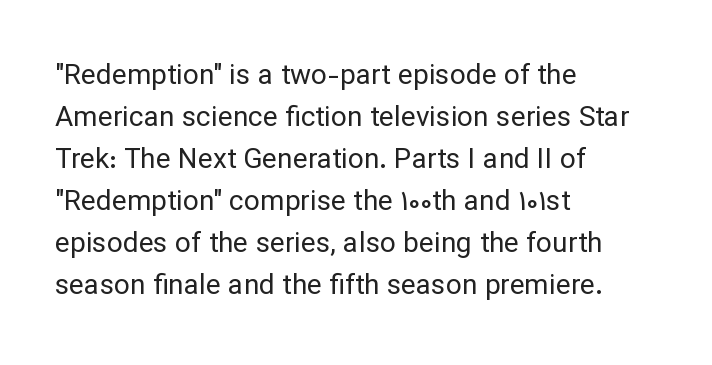
{"serif": "no", "italic": "no", "bold": "no", "weight": "regular", "width": "normal", "stroke_contrast": "low", "x_height": "medium", "monospaced": "no", "underline": "no", "align": "left", "line_spacing": "normal", "line_spacing_ratio": 1.5, "letter_spacing": "normal", "letter_spacing_em": 0.0, "glyph_px": 28}
